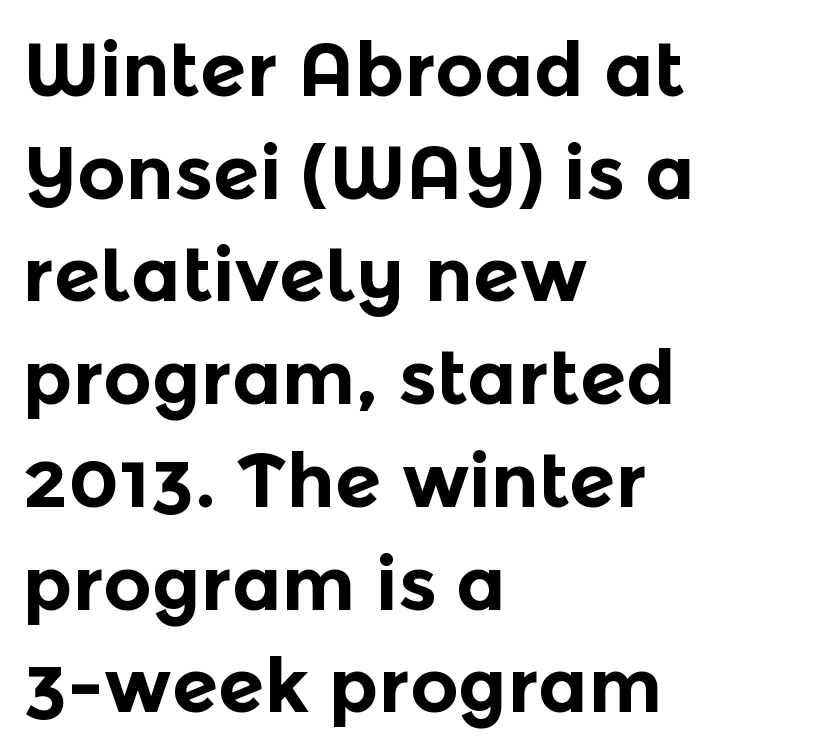
Rendered with straight, roman letterforms. Chunky letters — that's bold for sure. Tracking here is standard; glyphs follow each other at the usual distance. A typesetter would call this proportional, since set widths differ per character.
